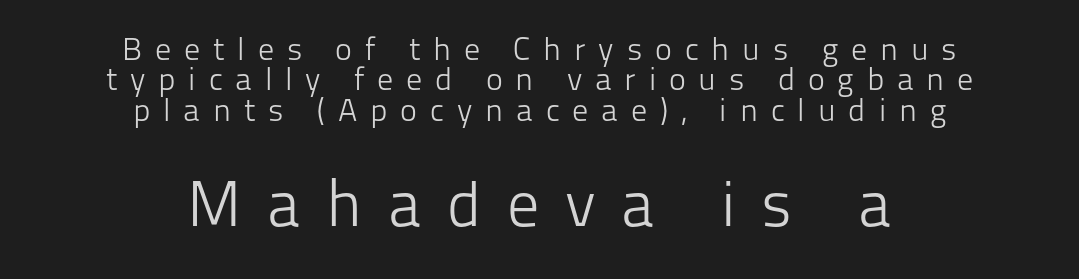
{"serif": "no", "italic": "no", "bold": "no", "weight": "light", "width": "normal", "stroke_contrast": "low", "x_height": "medium", "monospaced": "no", "underline": "no", "align": "center", "line_spacing": "tight", "line_spacing_ratio": 0.95, "letter_spacing": "wide", "letter_spacing_em": 0.4, "larger_block": "second", "size_ratio": 2.0, "glyph_px": 64}
